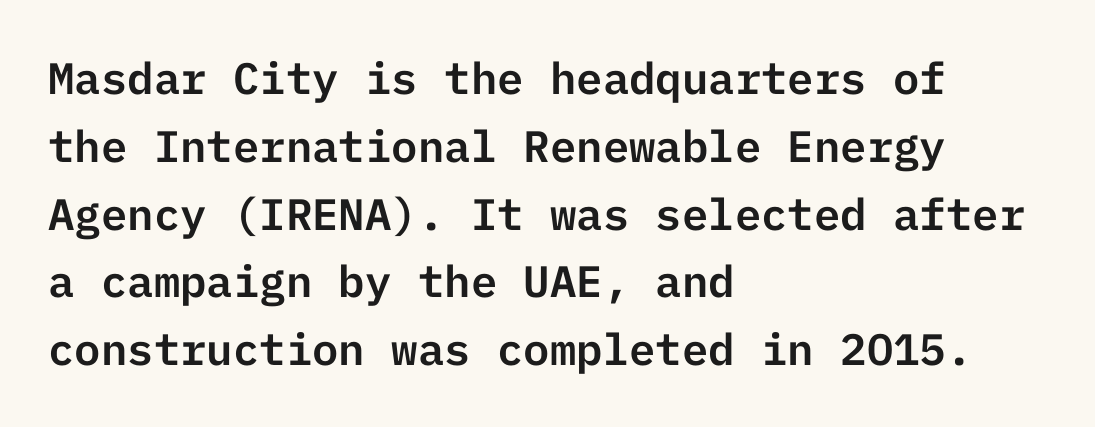
{"serif": "no", "italic": "no", "width": "normal", "stroke_contrast": "low", "x_height": "medium", "underline": "no", "align": "left", "line_spacing": "normal", "line_spacing_ratio": 1.54, "letter_spacing": "normal", "letter_spacing_em": 0.0, "glyph_px": 44}
